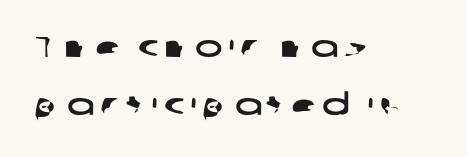
{"serif": "no", "width": "wide", "stroke_contrast": "low", "x_height": "medium", "monospaced": "no", "underline": "no", "align": "left", "line_spacing": "loose", "line_spacing_ratio": 2.01, "letter_spacing": "wide", "letter_spacing_em": 0.2, "glyph_px": 29}
